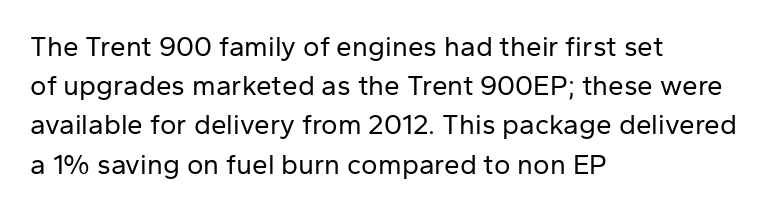
Q: Is the text bold? A: No.
Q: Is the text italic (slanted)? A: No, it is upright.
Q: Is the typeface a serif or a sans-serif typeface? A: Sans-serif.
Q: Is the text underlined? A: No.
Q: How is the paragraph aligned? A: Left-aligned.
Q: Is the spacing between letters normal or unusually wide? A: Normal.
Q: Is the spacing between lines tight, normal or loose? A: Normal.
Q: Width (condensed, normal, or wide)? A: Normal.
Q: Stroke contrast? A: Low.
Q: x-height? A: Medium.
Q: Monospaced? A: No.
